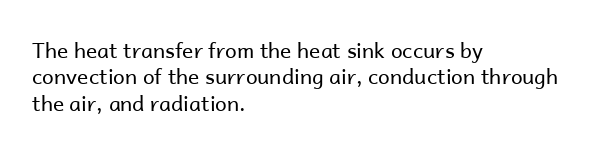
The image shows 21 px text type, upright; set left-aligned, normal line spacing (1.26x), normal letter spacing, not underlined.
